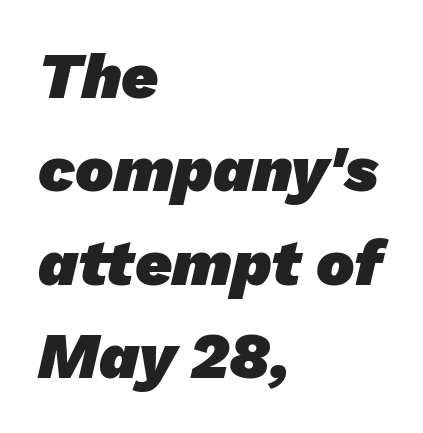
Q: Is the text bold? A: Yes.
Q: Is the typeface a serif or a sans-serif typeface? A: Sans-serif.
Q: Is the text underlined? A: No.
Q: How is the paragraph aligned? A: Left-aligned.
Q: Is the spacing between letters normal or unusually wide? A: Normal.
Q: Is the spacing between lines tight, normal or loose? A: Normal.
Q: Width (condensed, normal, or wide)? A: Normal.
Q: Stroke contrast? A: Low.
Q: x-height? A: Medium.
Q: Monospaced? A: No.
